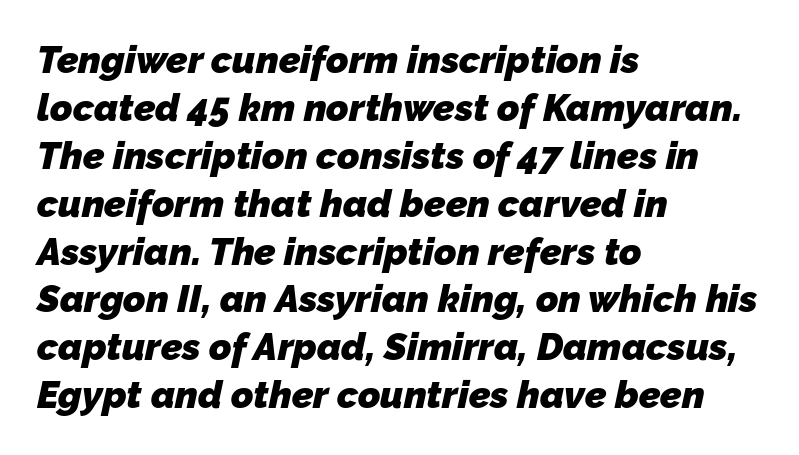
The image shows 38 px heavy sans-serif type; set left-aligned, normal line spacing (1.26x), normal letter spacing, not underlined; low stroke contrast and a medium x-height.
